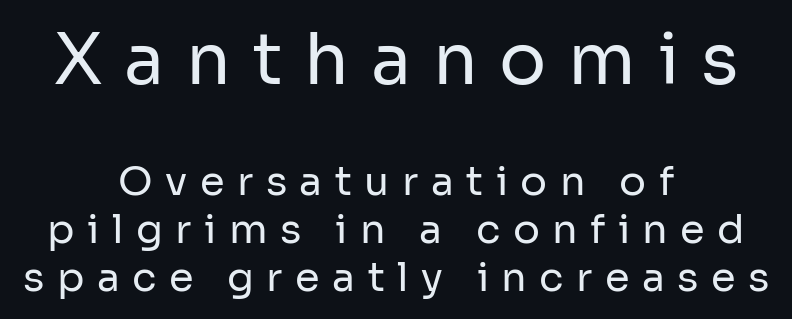
Q: Is the text bold? A: No.
Q: Is the text italic (slanted)? A: No, it is upright.
Q: Is the typeface a serif or a sans-serif typeface? A: Sans-serif.
Q: Is the text underlined? A: No.
Q: How is the paragraph aligned? A: Centered.
Q: Is the spacing between letters normal or unusually wide? A: Unusually wide.
Q: Which block of text is set in a larger size, the first (top) or the second (bottom)? A: The first (top) one.
Q: Width (condensed, normal, or wide)? A: Normal.
Q: Stroke contrast? A: Low.
Q: x-height? A: Medium.
Q: Monospaced? A: No.
